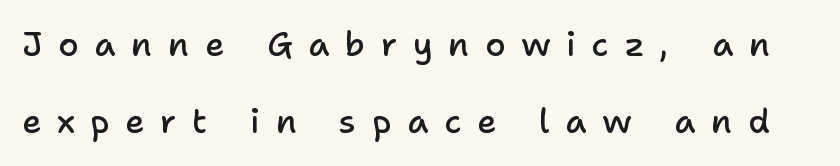
A somewhat darkened texture: the type is semibold rather than bold. Observe the wide spacing: letters keep a clear distance from each other. One glance says open: line gaps are wider than usual. The typography opts for an upright posture over an oblique one. The designer went with a sans here, leaving each stem footless. Character widths vary here, with narrow letters taking less room than wide ones.
